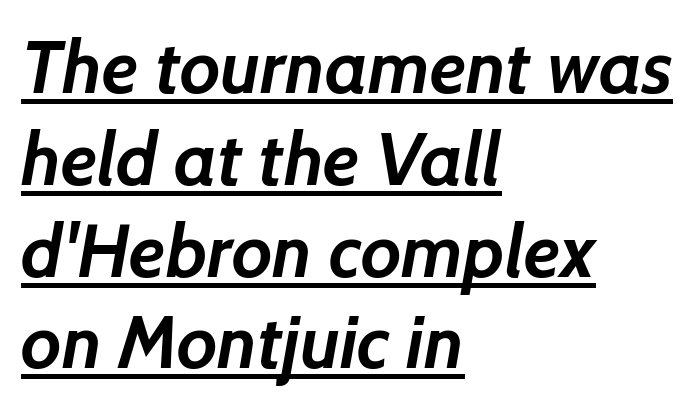
Q: Is the text bold? A: Yes.
Q: Is the typeface a serif or a sans-serif typeface? A: Sans-serif.
Q: Is the text underlined? A: Yes.
Q: How is the paragraph aligned? A: Left-aligned.
Q: Is the spacing between letters normal or unusually wide? A: Normal.
Q: Width (condensed, normal, or wide)? A: Normal.
Q: Stroke contrast? A: Low.
Q: x-height? A: Medium.
Q: Monospaced? A: No.
